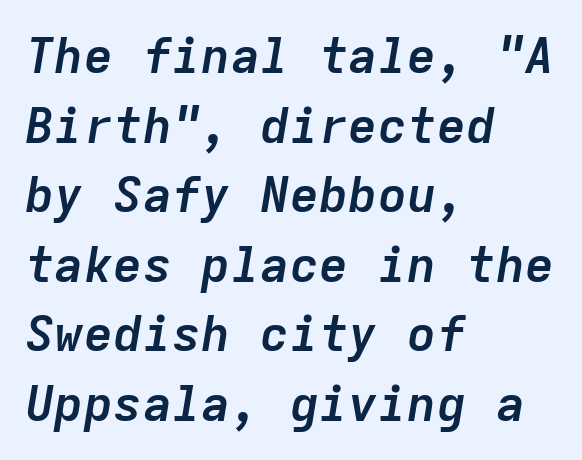
The image shows 49 px semibold type, italic (leaning right), monospaced; set left-aligned, normal line spacing (1.42x), normal letter spacing, not underlined; low stroke contrast and a medium x-height.
